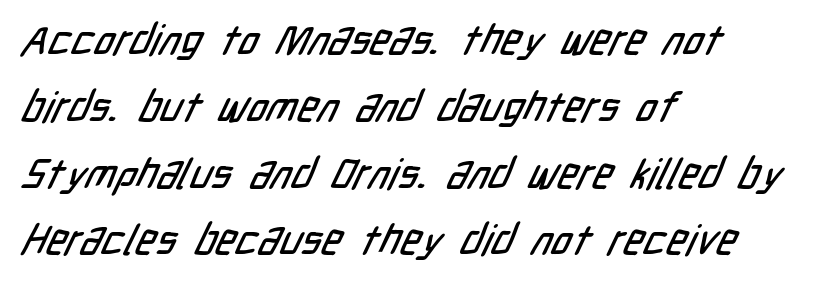
{"serif": "no", "width": "condensed", "stroke_contrast": "low", "x_height": "medium", "monospaced": "no", "underline": "no", "align": "left", "line_spacing": "normal", "line_spacing_ratio": 1.59, "letter_spacing": "normal", "letter_spacing_em": 0.0, "glyph_px": 42}
